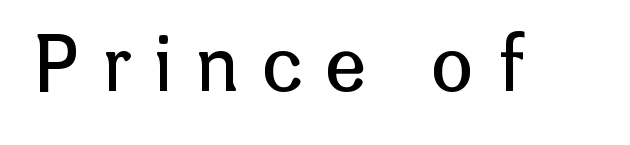
The image shows 74 px regular-weight sans-serif type, upright; set unusually wide letter spacing (+0.34 em), not underlined; low stroke contrast and a medium x-height.
